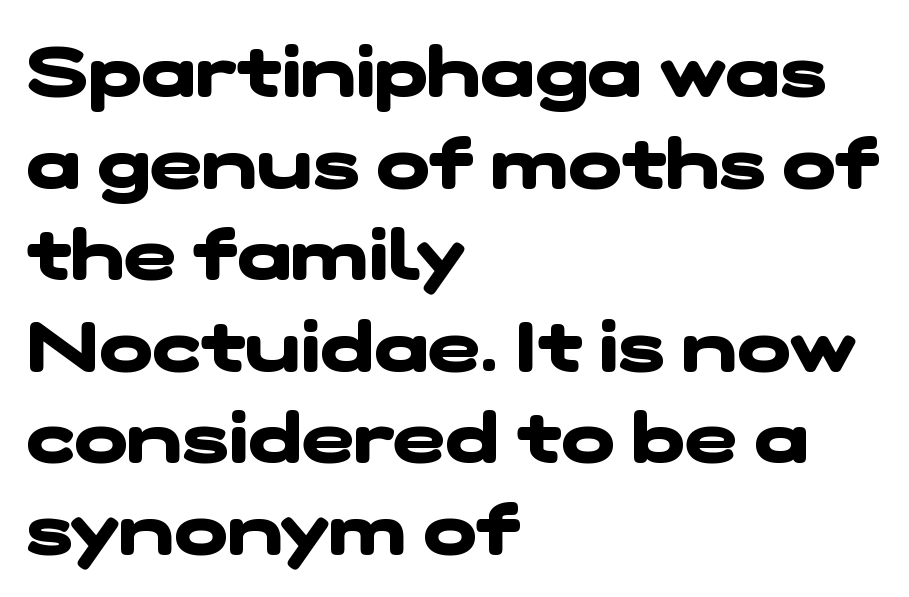
Classification — sans serif. The baseline area is clear. The ragged edge is on the right, which tells us the setting is flush left. Whoever set this chose a conventional vertical rhythm. Look at the stroke-to-counter ratio: heavy, a bold. Compared with typical body copy, the letter spacing here is the same.
